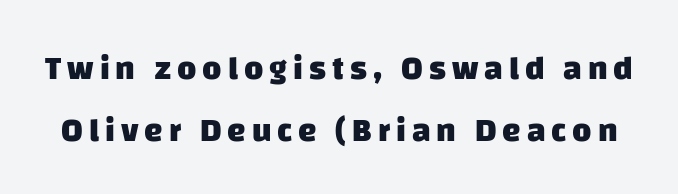
{"serif": "no", "bold": "yes", "weight": "heavy", "width": "normal", "stroke_contrast": "low", "x_height": "large", "monospaced": "no", "underline": "no", "line_spacing_ratio": 1.88, "glyph_px": 33}
